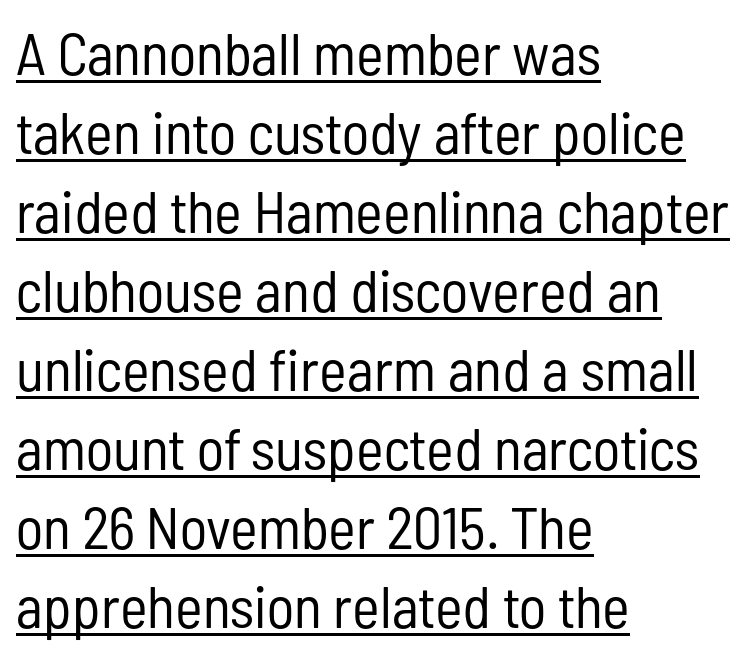
Q: Is the text bold? A: No.
Q: Is the text italic (slanted)? A: No, it is upright.
Q: Is the typeface a serif or a sans-serif typeface? A: Sans-serif.
Q: Is the text underlined? A: Yes.
Q: How is the paragraph aligned? A: Left-aligned.
Q: Is the spacing between letters normal or unusually wide? A: Normal.
Q: Is the spacing between lines tight, normal or loose? A: Normal.
Q: Width (condensed, normal, or wide)? A: Condensed.
Q: Stroke contrast? A: Low.
Q: x-height? A: Medium.
Q: Monospaced? A: No.
